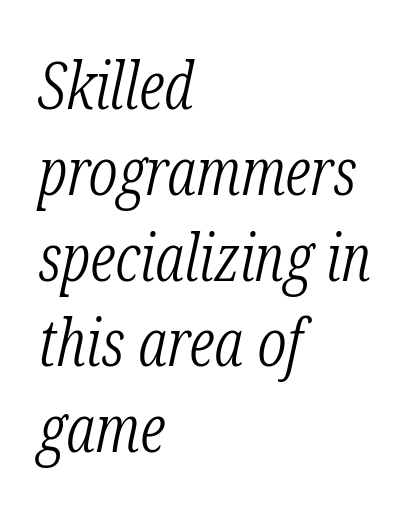
{"serif": "yes", "italic": "yes", "lean": "right", "slant_degrees": 12, "bold": "no", "weight": "light", "width": "condensed", "stroke_contrast": "low", "x_height": "medium", "monospaced": "no", "underline": "no", "align": "left", "line_spacing": "normal", "line_spacing_ratio": 1.3, "letter_spacing": "normal", "letter_spacing_em": 0.0, "glyph_px": 66}
